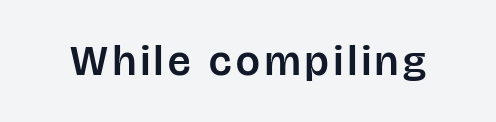
Is there any slant? The stems are plumb. Character widths vary here, with narrow letters taking less room than wide ones. Nobody drew a line under any word here. Grotesque or geometric, the face here clearly has no serifs.
